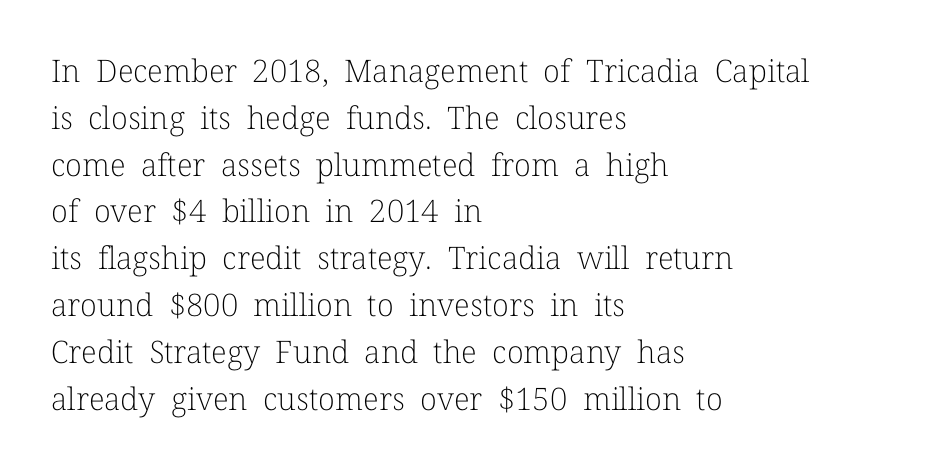
{"serif": "yes", "italic": "no", "bold": "no", "weight": "light", "width": "normal", "stroke_contrast": "low", "x_height": "medium", "monospaced": "no", "underline": "no", "align": "left", "line_spacing": "normal", "line_spacing_ratio": 1.51, "letter_spacing": "normal", "letter_spacing_em": 0.0, "glyph_px": 31}
